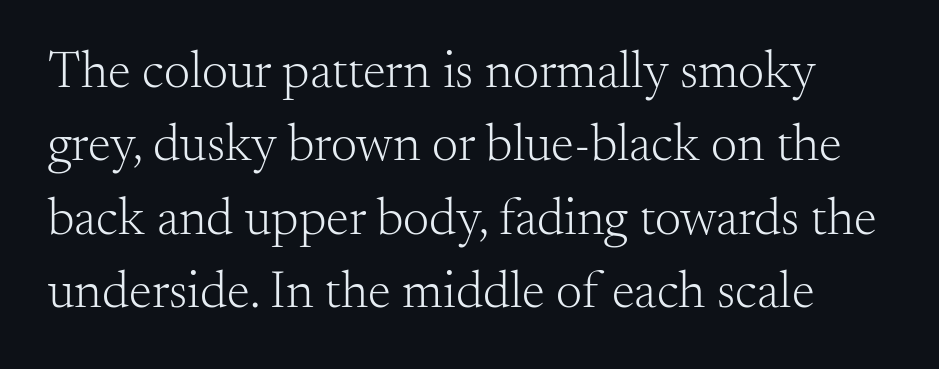
The image shows 52 px light serif type, upright; set normal line spacing (1.41x), normal letter spacing, not underlined; medium stroke contrast and a small x-height.
